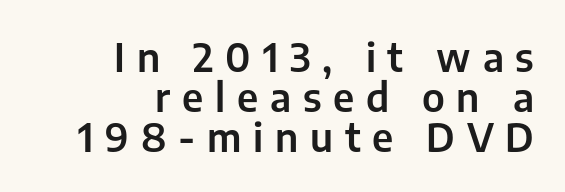
The image shows 39 px sans-serif type, upright; set right-aligned, tight line spacing (1.02x), unusually wide letter spacing (+0.3 em), not underlined; low stroke contrast and a medium x-height.
